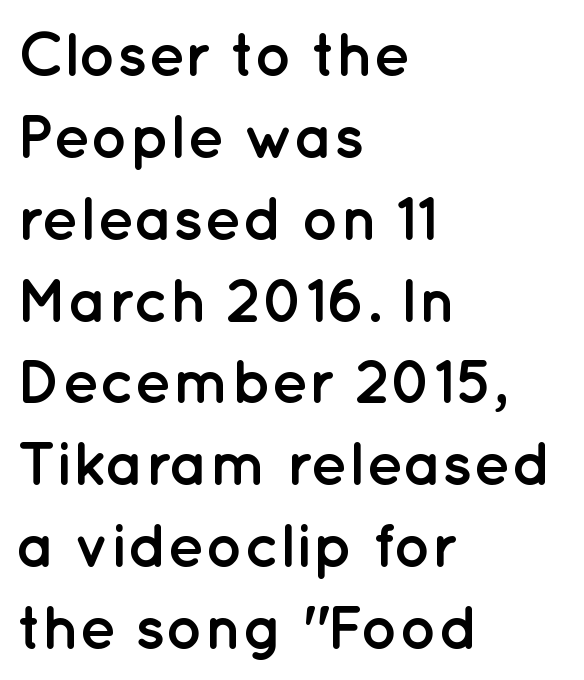
{"serif": "no", "italic": "no", "bold": "yes", "weight": "semibold", "width": "normal", "stroke_contrast": "low", "x_height": "medium", "monospaced": "no", "underline": "no", "align": "left", "line_spacing": "normal", "line_spacing_ratio": 1.32, "letter_spacing": "normal", "letter_spacing_em": 0.0, "glyph_px": 62}
